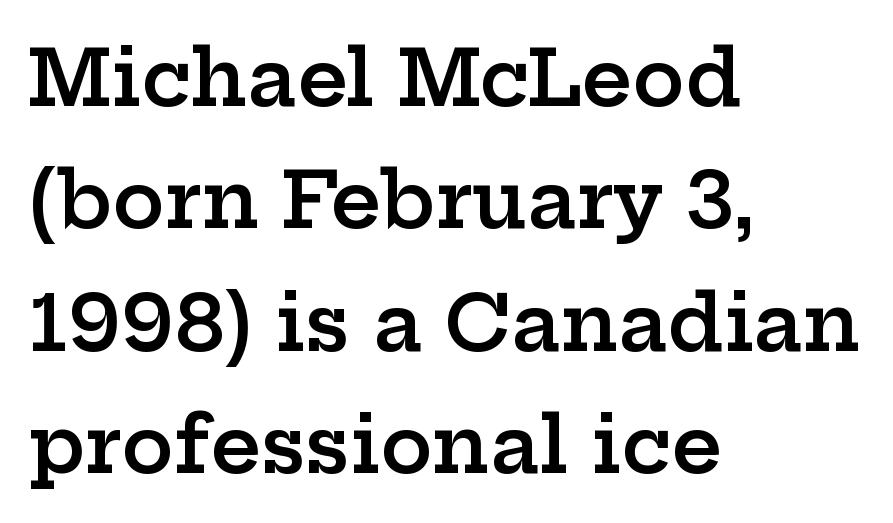
Q: Is the text bold? A: Semi-bold.
Q: Is the text italic (slanted)? A: No, it is upright.
Q: Is the typeface a serif or a sans-serif typeface? A: Serif.
Q: Is the text underlined? A: No.
Q: How is the paragraph aligned? A: Left-aligned.
Q: Is the spacing between letters normal or unusually wide? A: Normal.
Q: Is the spacing between lines tight, normal or loose? A: Normal.
Q: Width (condensed, normal, or wide)? A: Wide.
Q: Stroke contrast? A: Low.
Q: x-height? A: Medium.
Q: Monospaced? A: No.
